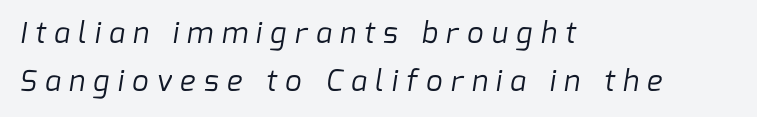
The image shows 29 px regular-weight sans-serif type; set left-aligned, normal line spacing (1.67x), unusually wide letter spacing (+0.29 em), not underlined; low stroke contrast and a medium x-height.
